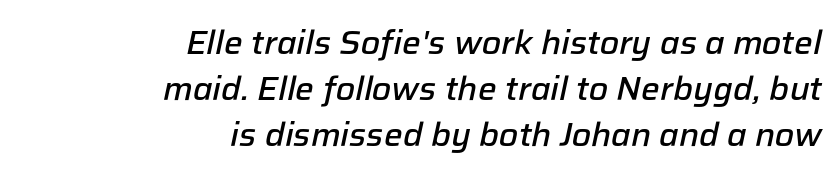
A normal amount of white space separates one row of letters from the next. The face used here has a pronounced slope to its letters. Slightly chunky letters — semibold, I'd say, not full bold. Is the block centered? No — it sits flush against the right margin. Note the varied advance widths — an 'i' is clearly narrower than an 'm'. This rendering leaves character spacing at its baseline value.
